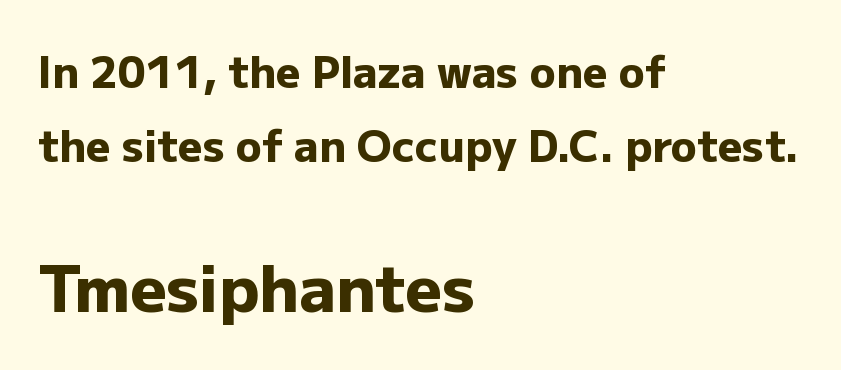
A roman cut, with each character standing at attention. You could not count columns in this text — the font is proportionally spaced. Every letter is thick-stroked: bold, no question. Look at the tracking — it's just the regular setting, nothing added. Line beginnings align vertically; line endings do not.
